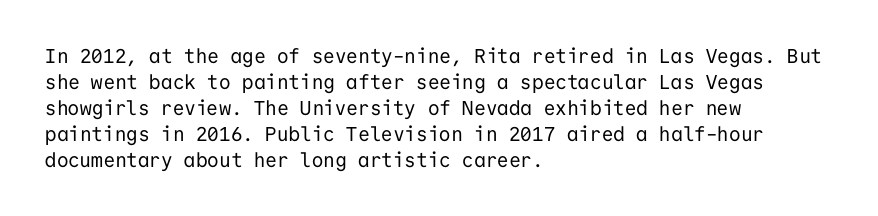
The image shows 20 px text type, upright; set left-aligned, normal line spacing (1.3x), normal letter spacing, not underlined.
